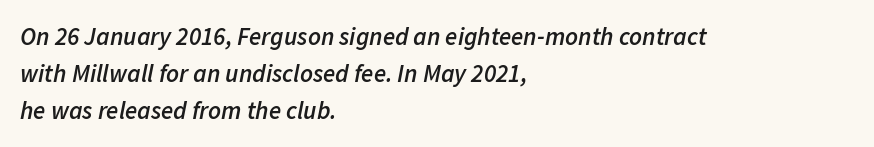
{"italic": "yes", "lean": "right", "slant_degrees": 11, "bold": "semi", "underline": "no", "align": "left", "line_spacing": "normal", "line_spacing_ratio": 1.49, "letter_spacing": "normal", "letter_spacing_em": 0.0, "glyph_px": 25}
